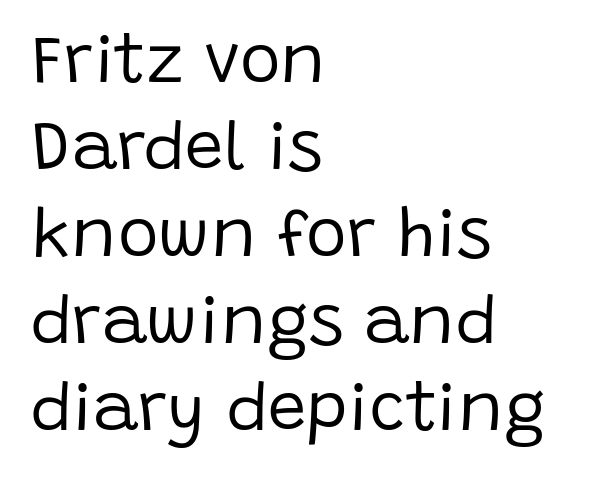
The image shows 69 px regular-weight sans-serif type, upright; set left-aligned, normal line spacing (1.26x), normal letter spacing, not underlined; low stroke contrast and a large x-height.
